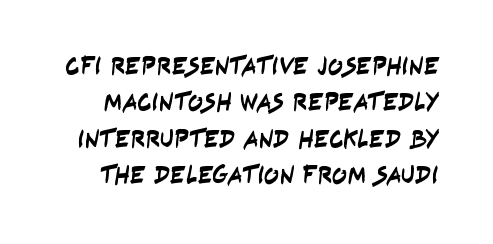
Q: Is the text underlined? A: No.
Q: Is the spacing between letters normal or unusually wide? A: Normal.
Q: Is the spacing between lines tight, normal or loose? A: Normal.
